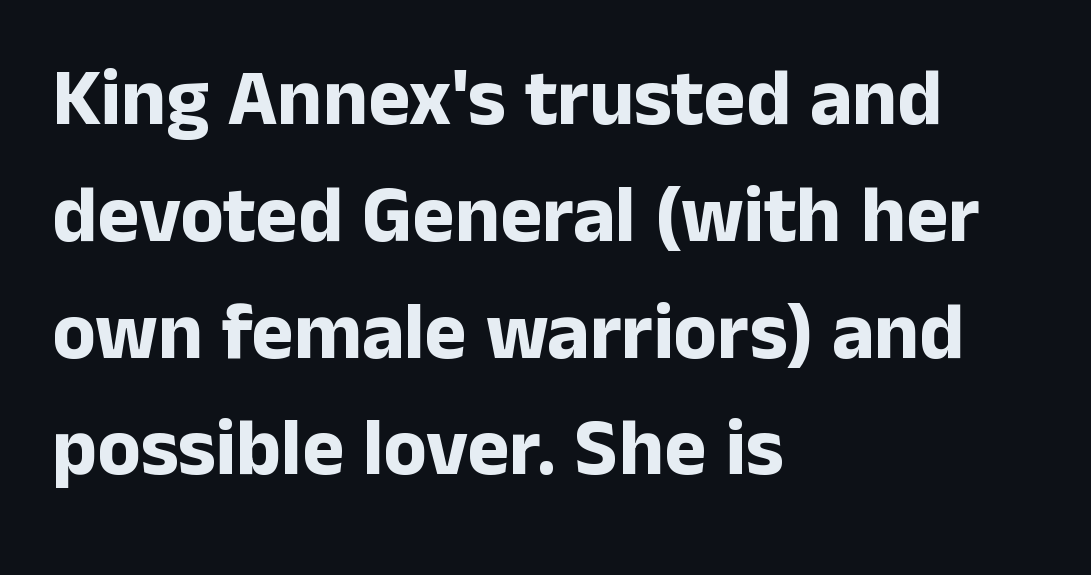
Q: Is the text bold? A: Yes.
Q: Is the text italic (slanted)? A: No, it is upright.
Q: Is the typeface a serif or a sans-serif typeface? A: Sans-serif.
Q: Is the text underlined? A: No.
Q: How is the paragraph aligned? A: Left-aligned.
Q: Is the spacing between letters normal or unusually wide? A: Normal.
Q: Is the spacing between lines tight, normal or loose? A: Normal.
Q: Width (condensed, normal, or wide)? A: Normal.
Q: Stroke contrast? A: Low.
Q: x-height? A: Medium.
Q: Monospaced? A: No.
